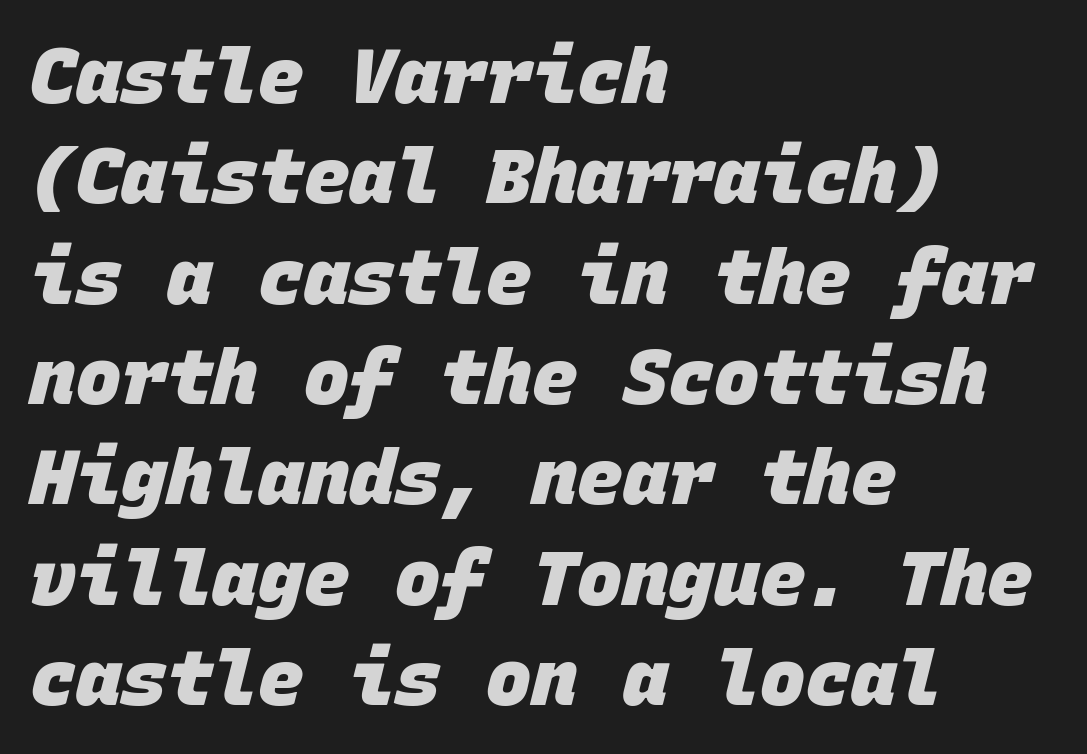
Check the space under the baseline: it is left empty. Bold? Absolutely — the strokes are thick and heavy. Line spacing here is normal. The passage shown is typed in a monospace face where columns stay perfectly aligned. This sample uses plain, unmodified letter spacing. I'd call this a sans setting — the letters go barefoot.
